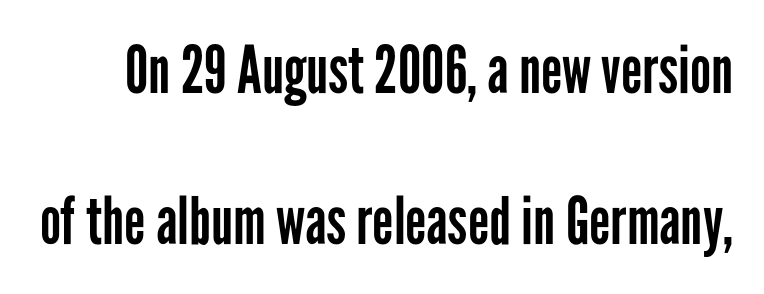
{"serif": "no", "italic": "no", "bold": "no", "weight": "regular", "width": "condensed", "stroke_contrast": "low", "x_height": "medium", "monospaced": "no", "underline": "no", "line_spacing": "loose", "line_spacing_ratio": 2.29, "letter_spacing": "normal", "letter_spacing_em": 0.0, "glyph_px": 66}
